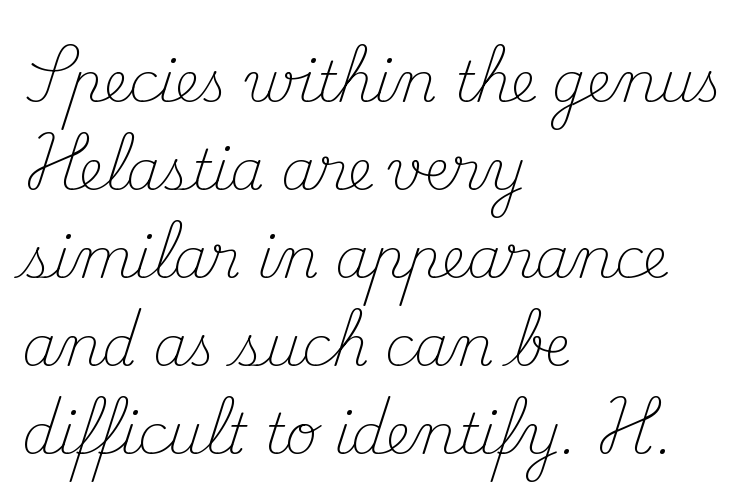
Type without underlining. Notice how the passage keeps a crisp vertical edge on the left only. A typesetter would call this proportional, since set widths differ per character. Vertical spacing — default. Old-style or modern, the face here clearly has serifs.
